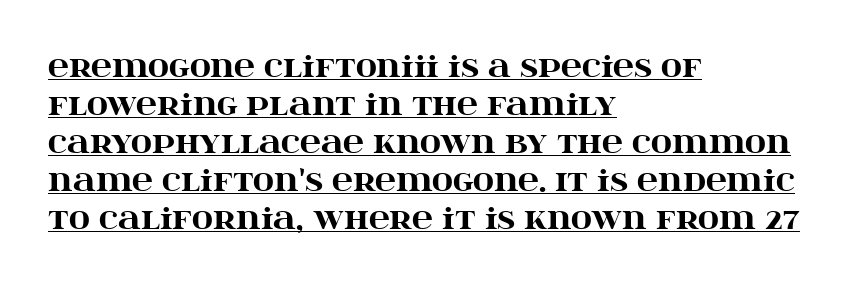
Q: Is the text bold? A: Yes.
Q: Is the text italic (slanted)? A: No, it is upright.
Q: Is the typeface a serif or a sans-serif typeface? A: Serif.
Q: Is the text underlined? A: Yes.
Q: How is the paragraph aligned? A: Left-aligned.
Q: Is the spacing between letters normal or unusually wide? A: Normal.
Q: Is the spacing between lines tight, normal or loose? A: Normal.
Q: Width (condensed, normal, or wide)? A: Wide.
Q: Stroke contrast? A: High.
Q: x-height? A: Large.
Q: Monospaced? A: No.
